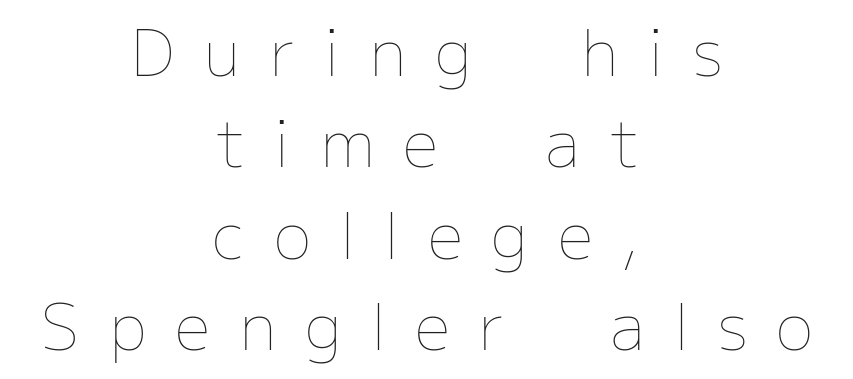
{"italic": "no", "bold": "no", "weight": "thin", "width": "normal", "stroke_contrast": "low", "x_height": "medium", "monospaced": "no", "underline": "no", "align": "center", "line_spacing": "normal", "line_spacing_ratio": 1.45, "letter_spacing": "wide", "letter_spacing_em": 0.46, "glyph_px": 63}
